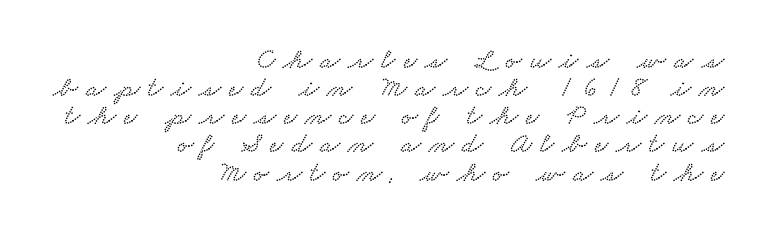
{"serif": "yes", "width": "wide", "stroke_contrast": "low", "x_height": "small", "monospaced": "no", "underline": "no", "align": "right", "line_spacing": "tight", "line_spacing_ratio": 0.97, "letter_spacing": "wide", "letter_spacing_em": 0.28, "glyph_px": 29}
